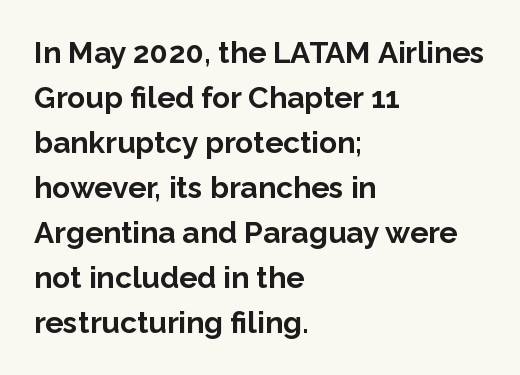
{"serif": "no", "italic": "no", "bold": "yes", "weight": "bold", "width": "normal", "stroke_contrast": "low", "x_height": "medium", "monospaced": "no", "underline": "no", "align": "left", "line_spacing": "normal", "line_spacing_ratio": 1.5, "letter_spacing": "normal", "letter_spacing_em": 0.0, "glyph_px": 30}
